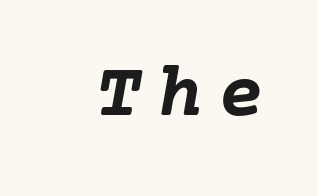
The image shows 77 px semibold type, italic (leaning right); set unusually wide letter spacing (+0.2 em), not underlined; low stroke contrast and a medium x-height.
